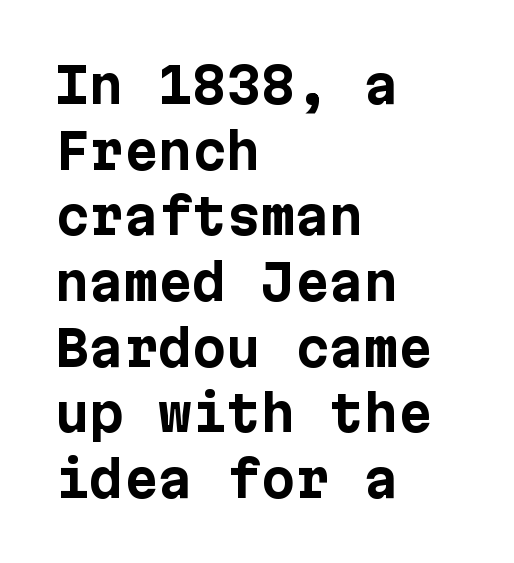
Tall strokes in this sample are plumb rather than angled. Descenders hang freely into open space. Horizontal alignment here is leftward, the default for most running prose. The rendering uses a moderate line-height, typical for paragraphs. You could call the tracking neutral — neither tight nor loose.
